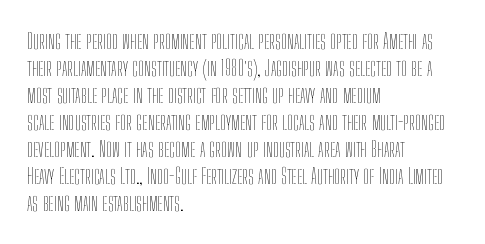
{"italic": "no", "bold": "no", "underline": "no", "align": "left", "line_spacing_ratio": 1.23, "letter_spacing": "normal", "letter_spacing_em": 0.0, "glyph_px": 22}
